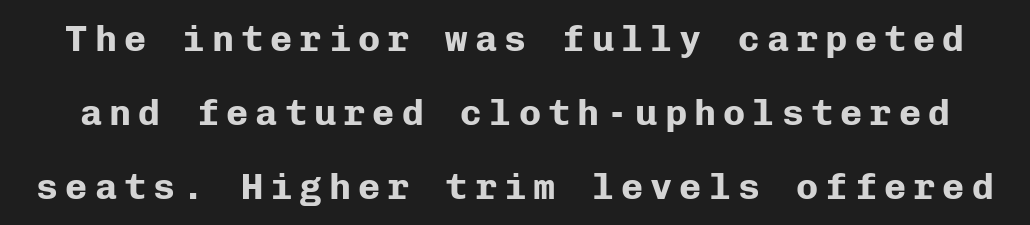
The letters stand upright; this is a roman face. Spacing verdict: monospaced, one width for all characters. Its strokes are broad and dark, the hallmark of bold type. In terms of letterform style, serifs are entirely absent. Quick note: interline space is abundant. Letters rest on an invisible, unmarked baseline.
